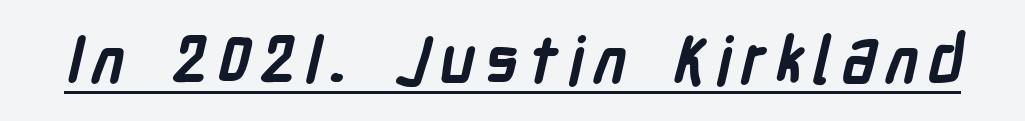
Q: Is the text bold? A: Yes.
Q: Is the typeface a serif or a sans-serif typeface? A: Sans-serif.
Q: Is the text underlined? A: Yes.
Q: Width (condensed, normal, or wide)? A: Condensed.
Q: Stroke contrast? A: Low.
Q: x-height? A: Medium.
Q: Monospaced? A: No.
